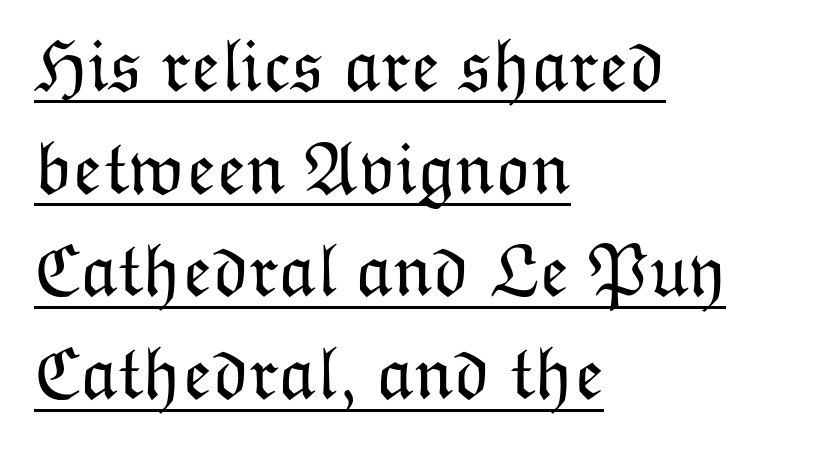
The typesetter chose a ragged-right arrangement here. Posture: upright roman. Is this a fixed-width face? No — the glyphs have proportional, varying widths. A light-to-regular cut is what we see here. Caption: lettering with a line underneath. Regarding leading, the lines here are spaced in the standard way.
